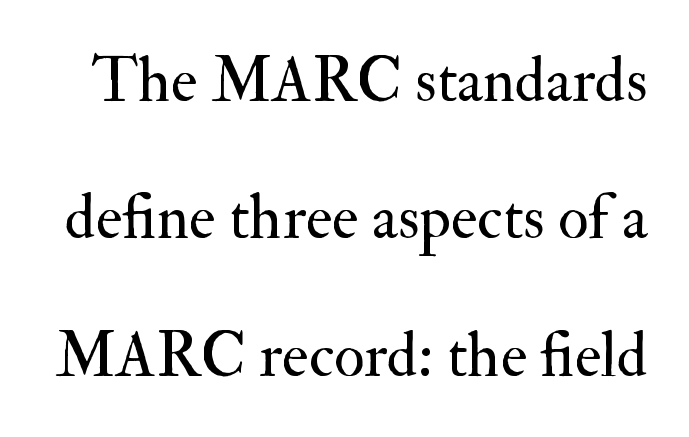
{"serif": "yes", "italic": "no", "bold": "no", "weight": "regular", "width": "normal", "stroke_contrast": "medium", "x_height": "small", "monospaced": "no", "underline": "no", "line_spacing": "loose", "line_spacing_ratio": 2.18, "letter_spacing": "normal", "letter_spacing_em": 0.0, "glyph_px": 63}
